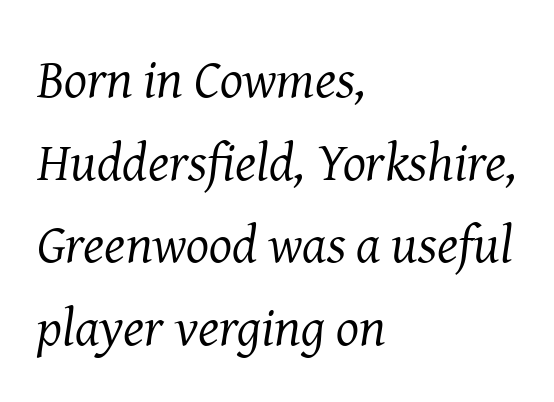
{"serif": "yes", "italic": "yes", "lean": "right", "slant_degrees": 8, "bold": "no", "weight": "regular", "width": "normal", "stroke_contrast": "medium", "x_height": "medium", "monospaced": "no", "underline": "no", "align": "left", "line_spacing": "normal", "line_spacing_ratio": 1.53, "letter_spacing": "normal", "letter_spacing_em": 0.0, "glyph_px": 54}
